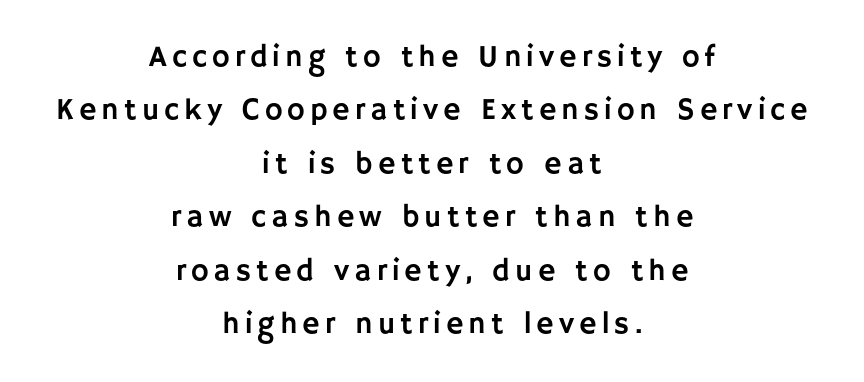
Horizontally, the lines are justified to the midpoint only. The type sits square on the baseline with zero lean. The words here are not underlined. Note the varied advance widths — an 'i' is clearly narrower than an 'm'.
